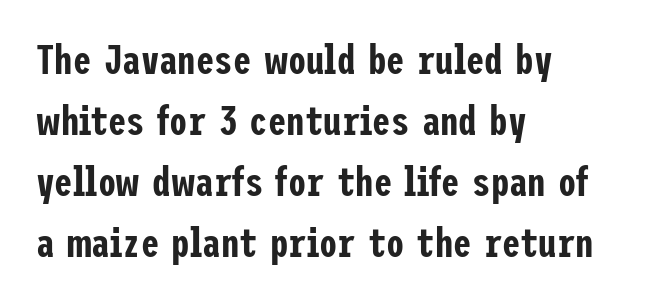
{"serif": "no", "italic": "no", "width": "condensed", "stroke_contrast": "low", "x_height": "medium", "underline": "no", "align": "left", "line_spacing": "normal", "line_spacing_ratio": 1.49, "letter_spacing": "normal", "letter_spacing_em": 0.0, "glyph_px": 41}
